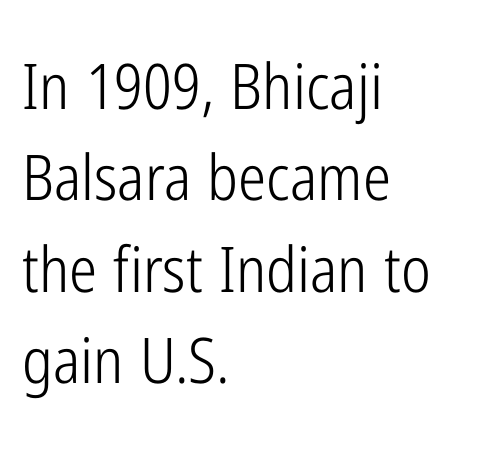
A normal amount of white space separates one row of letters from the next. A typesetter would call this zero additional tracking. Nothing heavy about these letters — not bold at all. Each row of text sits above clean, open space. Note: no serifs on the glyphs.
